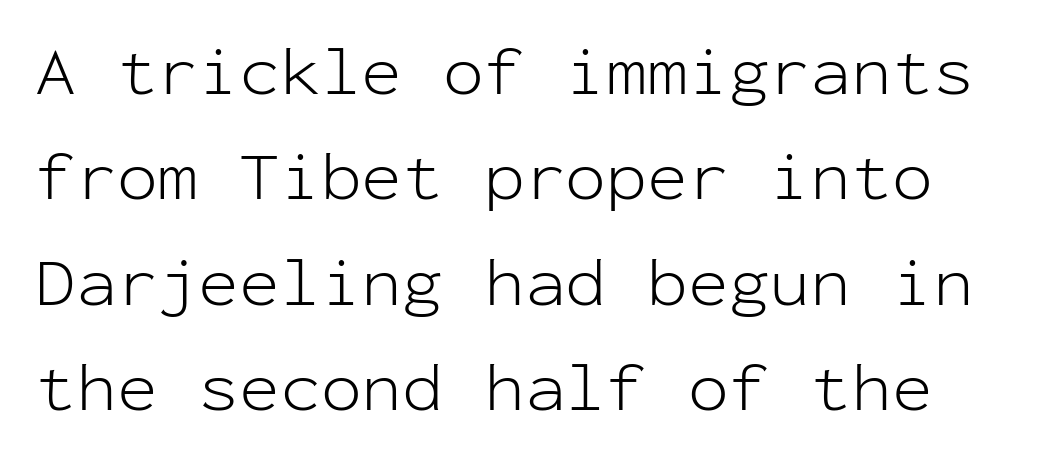
Is this a fixed-width face? Yes — each glyph sits in an identical cell. Does the type have serifs? No, each stem ends abruptly. Vertical strokes here are truly vertical. Is there much room between lines? A standard amount, neither cramped nor airy. What stands out about the letter spacing? Nothing — it is the standard amount.
